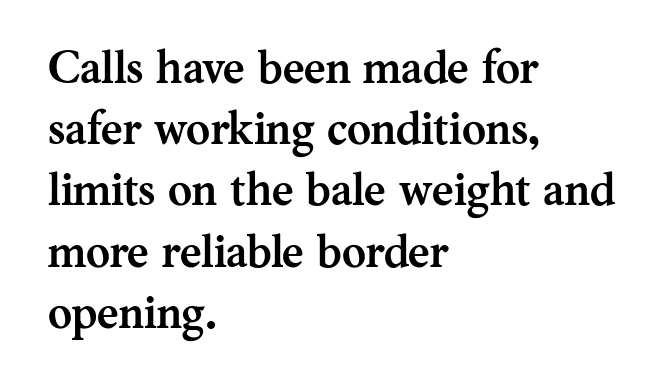
Q: Is the text bold? A: Yes.
Q: Is the text italic (slanted)? A: No, it is upright.
Q: Is the typeface a serif or a sans-serif typeface? A: Serif.
Q: Is the text underlined? A: No.
Q: How is the paragraph aligned? A: Left-aligned.
Q: Is the spacing between letters normal or unusually wide? A: Normal.
Q: Is the spacing between lines tight, normal or loose? A: Normal.
Q: Width (condensed, normal, or wide)? A: Normal.
Q: Stroke contrast? A: Medium.
Q: x-height? A: Medium.
Q: Monospaced? A: No.
